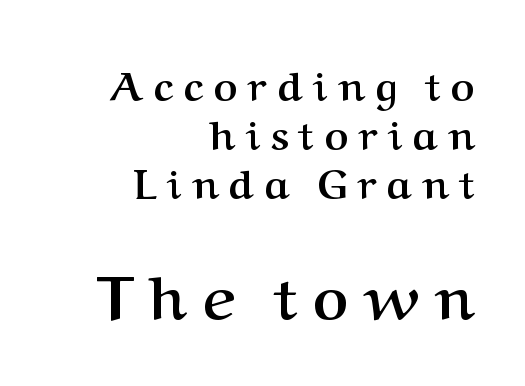
Q: Is the text bold? A: Yes.
Q: Is the text italic (slanted)? A: No, it is upright.
Q: Is the typeface a serif or a sans-serif typeface? A: Serif.
Q: Is the text underlined? A: No.
Q: How is the paragraph aligned? A: Right-aligned.
Q: Is the spacing between letters normal or unusually wide? A: Unusually wide.
Q: Which block of text is set in a larger size, the first (top) or the second (bottom)? A: The second (bottom) one.
Q: Width (condensed, normal, or wide)? A: Normal.
Q: Stroke contrast? A: Medium.
Q: x-height? A: Medium.
Q: Monospaced? A: No.
